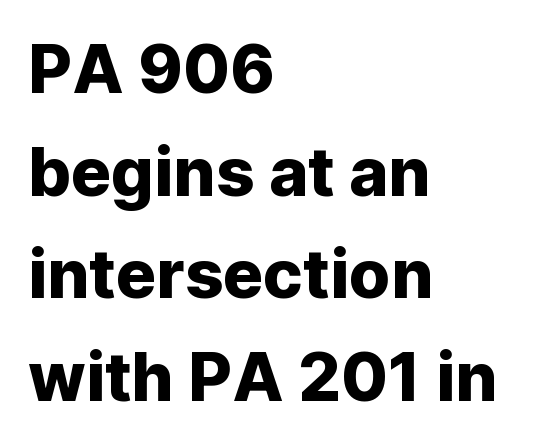
Q: Is the text italic (slanted)? A: No, it is upright.
Q: Is the typeface a serif or a sans-serif typeface? A: Sans-serif.
Q: Is the text underlined? A: No.
Q: How is the paragraph aligned? A: Left-aligned.
Q: Is the spacing between letters normal or unusually wide? A: Normal.
Q: Is the spacing between lines tight, normal or loose? A: Normal.
Q: Width (condensed, normal, or wide)? A: Normal.
Q: Stroke contrast? A: Low.
Q: x-height? A: Medium.
Q: Monospaced? A: No.
